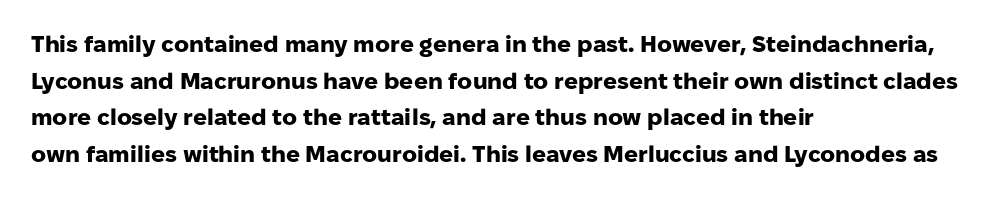
Visually the block forms a straight wall on the left and a jagged coastline on the right. The letters are bold, with thick, heavy strokes. The gap between lines stays unmarked. This sample keeps an unexceptional amount of space between lines. The horizontal fit of the characters is conventional and even. Vertical strokes here are truly vertical.
